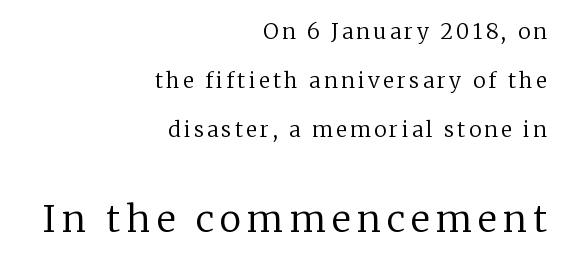
Q: Is the text bold? A: No.
Q: Is the text italic (slanted)? A: No, it is upright.
Q: Is the typeface a serif or a sans-serif typeface? A: Serif.
Q: Is the text underlined? A: No.
Q: How is the paragraph aligned? A: Right-aligned.
Q: Is the spacing between lines tight, normal or loose? A: Loose.
Q: Which block of text is set in a larger size, the first (top) or the second (bottom)? A: The second (bottom) one.
Q: Width (condensed, normal, or wide)? A: Normal.
Q: Stroke contrast? A: Low.
Q: x-height? A: Medium.
Q: Monospaced? A: No.
